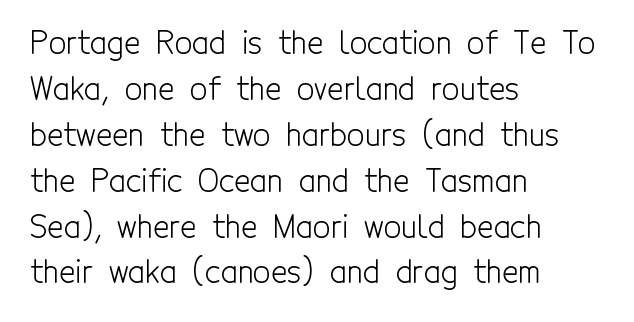
The image shows 31 px light, condensed sans-serif type, upright; set left-aligned, normal line spacing (1.48x), normal letter spacing, not underlined; a medium x-height.
